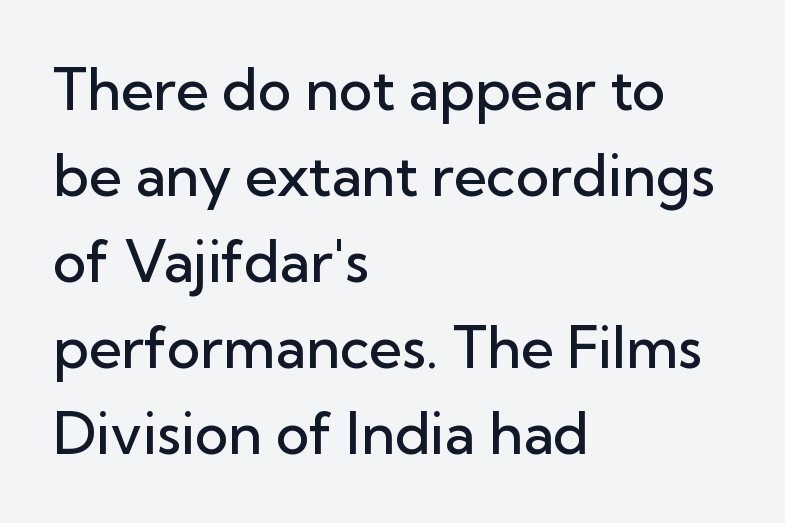
Q: Is the text bold? A: Semi-bold.
Q: Is the text italic (slanted)? A: No, it is upright.
Q: Is the typeface a serif or a sans-serif typeface? A: Sans-serif.
Q: Is the text underlined? A: No.
Q: How is the paragraph aligned? A: Left-aligned.
Q: Is the spacing between letters normal or unusually wide? A: Normal.
Q: Is the spacing between lines tight, normal or loose? A: Normal.
Q: Width (condensed, normal, or wide)? A: Normal.
Q: Stroke contrast? A: Low.
Q: x-height? A: Medium.
Q: Monospaced? A: No.
